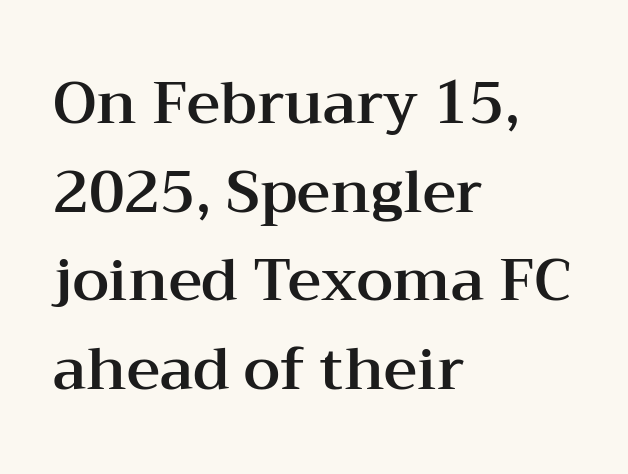
Horizontal alignment here is leftward, the default for most running prose. The line-height multiplier appears to be the usual default. Honestly, the letter spacing is just normal — you wouldn't notice it. You could not count columns in this text — the font is proportionally spaced. Italic: no, the glyphs are upright roman. Check under the words: just untouched page.
